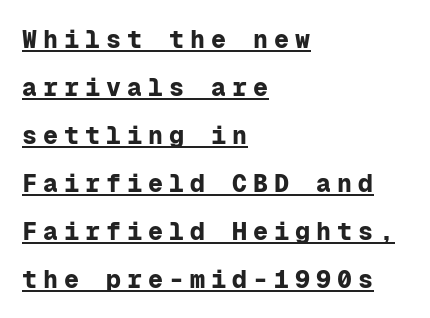
The image shows 25 px bold type, upright; set left-aligned, loose line spacing (1.92x), unusually wide letter spacing (+0.24 em), underlined.
